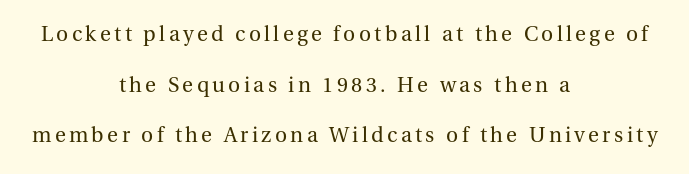
The image shows 21 px text type, upright; set centered, loose line spacing (2.41x), not underlined.
